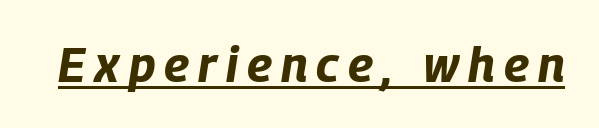
The image shows 48 px bold, condensed type, italic (leaning right); set underlined; low stroke contrast and a large x-height.
